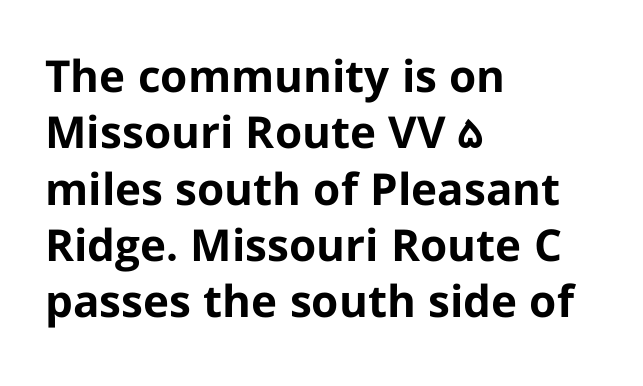
{"serif": "no", "italic": "no", "bold": "yes", "weight": "bold", "width": "normal", "stroke_contrast": "low", "x_height": "medium", "monospaced": "no", "underline": "no", "align": "left", "line_spacing": "normal", "line_spacing_ratio": 1.28, "letter_spacing": "normal", "letter_spacing_em": 0.0, "glyph_px": 44}
